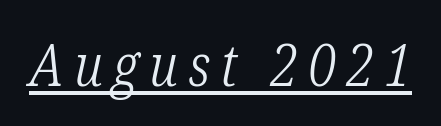
I'd call this a serif setting — the letters wear small feet. These lines are rendered in a variable-pitch font. This reads as an unemphasized weight, regular at the heaviest. Looking at the ascenders, they clearly lean. Glance below the letters and you will spot a drawn line.
